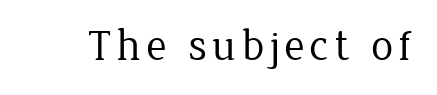
{"serif": "yes", "italic": "no", "bold": "no", "weight": "regular", "width": "normal", "stroke_contrast": "low", "x_height": "medium", "monospaced": "no", "underline": "no", "glyph_px": 44}
